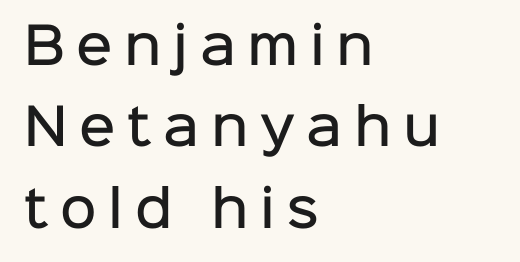
{"serif": "no", "italic": "no", "bold": "semi", "weight": "semibold", "width": "normal", "stroke_contrast": "low", "x_height": "medium", "monospaced": "no", "underline": "no", "align": "left", "line_spacing": "normal", "line_spacing_ratio": 1.63, "letter_spacing": "wide", "letter_spacing_em": 0.23, "glyph_px": 50}
